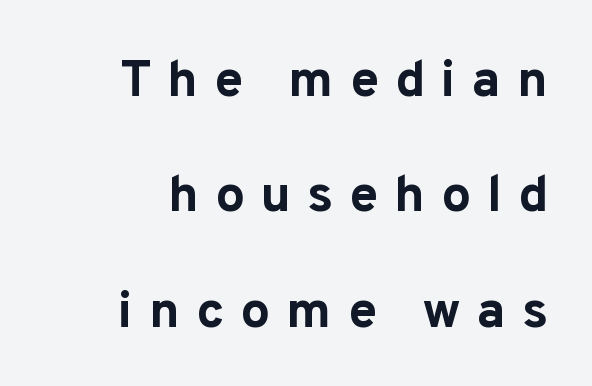
Q: Is the text bold? A: Yes.
Q: Is the text italic (slanted)? A: No, it is upright.
Q: Is the typeface a serif or a sans-serif typeface? A: Sans-serif.
Q: Is the text underlined? A: No.
Q: Is the spacing between letters normal or unusually wide? A: Unusually wide.
Q: Is the spacing between lines tight, normal or loose? A: Loose.
Q: Width (condensed, normal, or wide)? A: Normal.
Q: Stroke contrast? A: Low.
Q: x-height? A: Medium.
Q: Monospaced? A: No.
